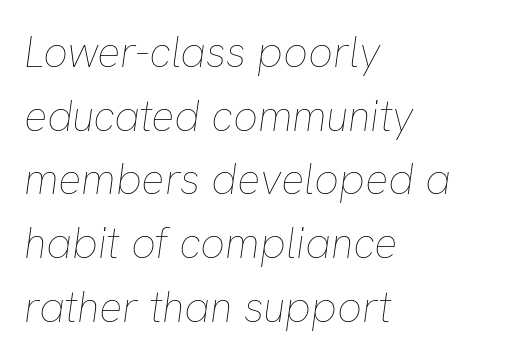
{"italic": "yes", "lean": "right", "slant_degrees": 8, "bold": "no", "weight": "thin", "width": "normal", "stroke_contrast": "low", "x_height": "medium", "monospaced": "no", "underline": "no", "align": "left", "line_spacing": "normal", "line_spacing_ratio": 1.48, "letter_spacing": "normal", "letter_spacing_em": 0.0, "glyph_px": 43}
